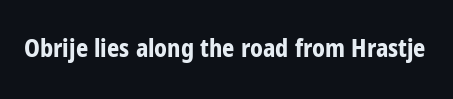
What stands out about the letter spacing? Nothing — it is the standard amount. Upright lettering throughout. Bold? Absolutely — the strokes are thick and heavy. The glyphs are unaccompanied by any horizontal stroke below them.
